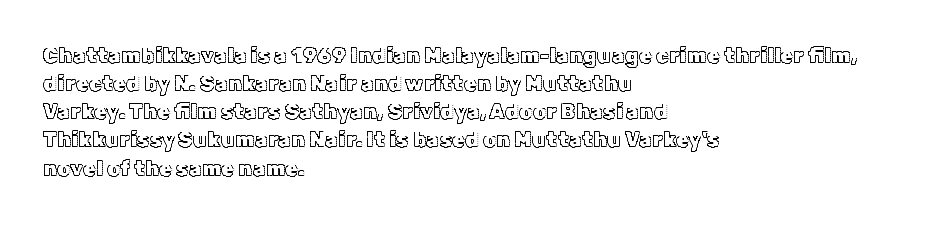
{"italic": "no", "underline": "no", "align": "left", "line_spacing": "normal", "line_spacing_ratio": 1.34, "letter_spacing": "normal", "letter_spacing_em": 0.0, "glyph_px": 21}
